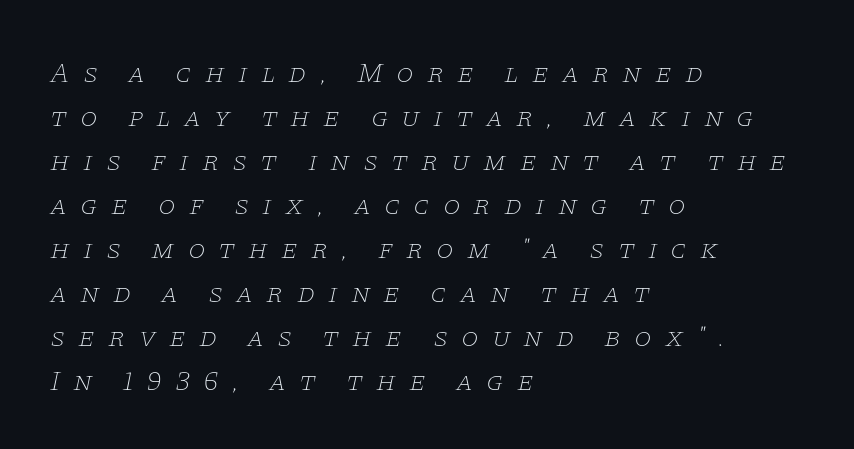
These lines have a slow, spaced-out rhythm from letter to letter. The passage shown is not underscored anywhere. The rendering shows small feet on the letterforms — a serif design. Leading: standard. The whole block is typeset with a tilt.
